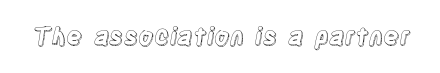
{"underline": "no", "letter_spacing": "normal", "letter_spacing_em": 0.0, "glyph_px": 24}
